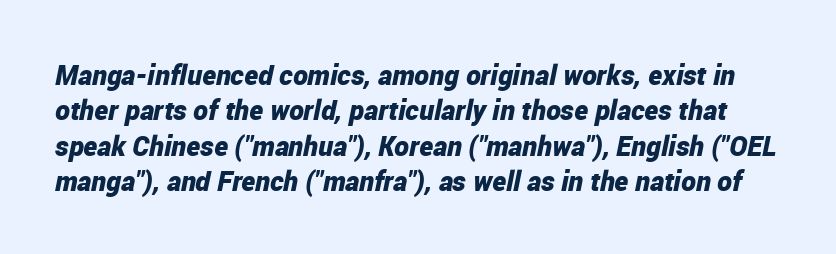
{"italic": "yes", "lean": "right", "slant_degrees": 12, "bold": "yes", "weight": "bold", "width": "condensed", "stroke_contrast": "low", "x_height": "medium", "monospaced": "no", "underline": "no", "line_spacing": "normal", "line_spacing_ratio": 1.26, "letter_spacing": "normal", "letter_spacing_em": 0.0, "glyph_px": 28}
